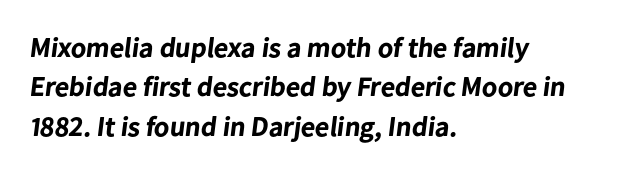
The image shows 28 px bold sans-serif type; set left-aligned, normal line spacing (1.41x), normal letter spacing, not underlined; low stroke contrast and a medium x-height.
